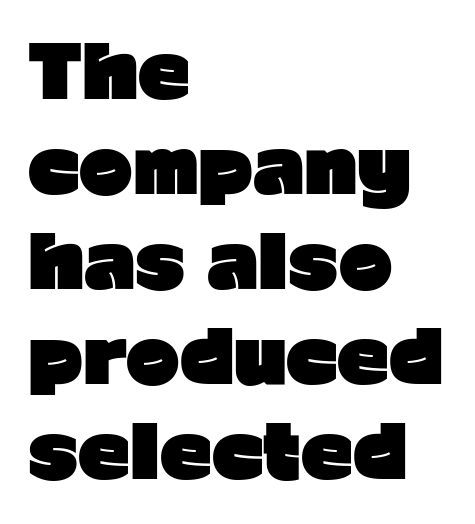
Descenders hang freely into open space. Looks like regular typesetting: each glyph gets only the width it needs. Compared with an ordinary text face, these strokes are far heavier — a full bold. The passage is arranged the way most books set body copy — flush left. Italic: no, the glyphs are upright roman.
